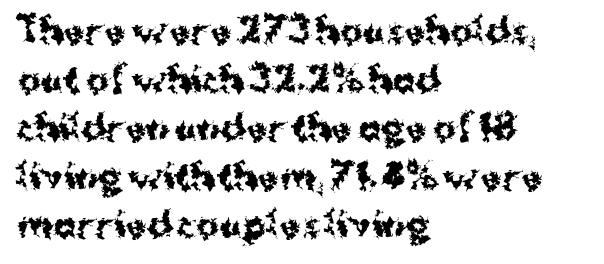
The image shows 34 px bold sans-serif type, upright; set left-aligned, normal line spacing (1.43x), normal letter spacing, not underlined; medium stroke contrast and a medium x-height.
